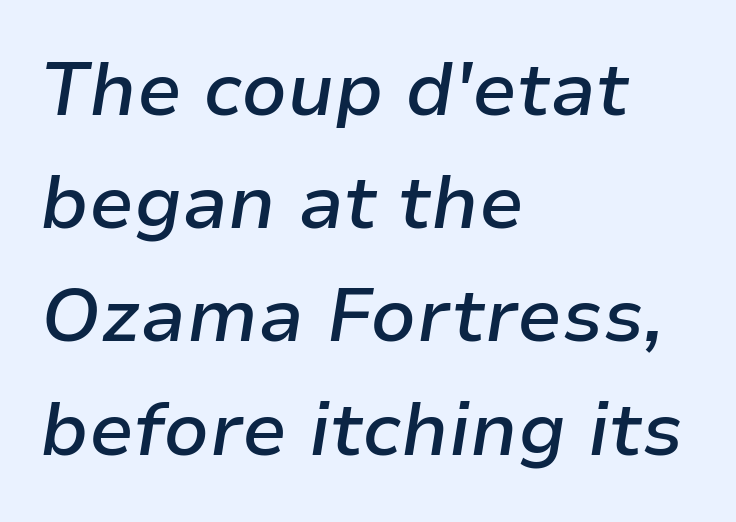
Q: Is the text bold? A: Semi-bold.
Q: Is the text italic (slanted)? A: Yes, it leans right by about 9 degrees.
Q: Is the text underlined? A: No.
Q: How is the paragraph aligned? A: Left-aligned.
Q: Is the spacing between letters normal or unusually wide? A: Normal.
Q: Is the spacing between lines tight, normal or loose? A: Normal.
Q: Width (condensed, normal, or wide)? A: Normal.
Q: Stroke contrast? A: Low.
Q: x-height? A: Medium.
Q: Monospaced? A: No.
